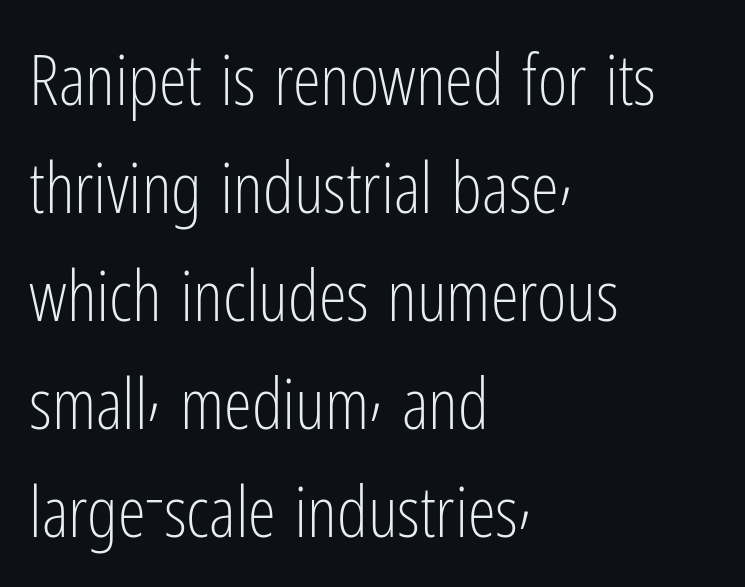
Observe the absence of serifs on each vertical stroke in this sample. These lines are rendered in a variable-pitch font. This rendering leaves character spacing at its baseline value. The letters stand upright; this is a roman face. The block of text has a typical density, with ordinary space between rows.
